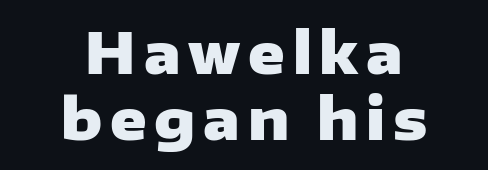
{"serif": "no", "italic": "no", "bold": "yes", "weight": "heavy", "width": "wide", "stroke_contrast": "low", "x_height": "medium", "monospaced": "no", "underline": "no", "align": "center", "line_spacing_ratio": 1.18, "glyph_px": 56}
